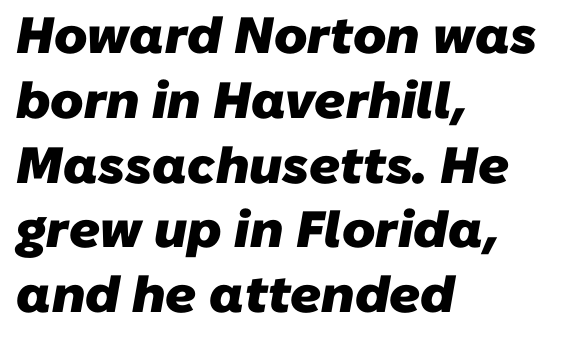
The image shows 51 px heavy sans-serif type; set left-aligned, normal line spacing (1.27x), normal letter spacing, not underlined; low stroke contrast and a medium x-height.
